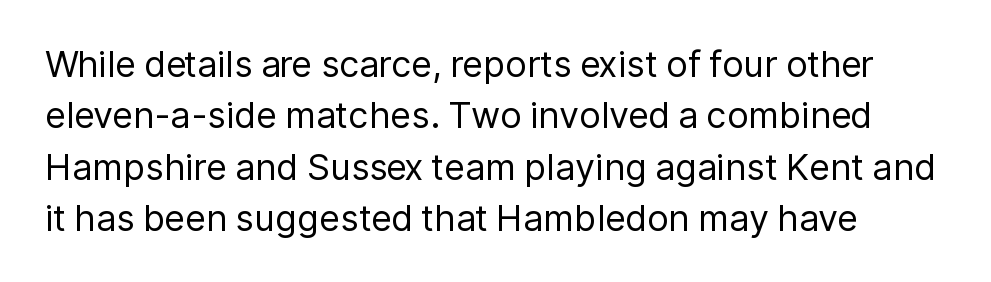
The image shows 36 px regular-weight sans-serif type, upright; set normal line spacing (1.43x), normal letter spacing, not underlined; low stroke contrast and a medium x-height.
